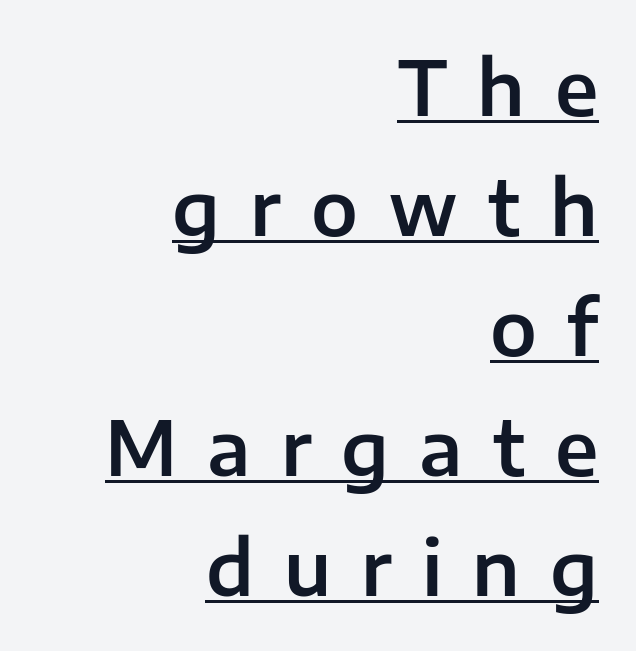
{"serif": "no", "italic": "no", "width": "normal", "stroke_contrast": "low", "x_height": "medium", "monospaced": "no", "underline": "yes", "align": "right", "line_spacing": "normal", "line_spacing_ratio": 1.6, "letter_spacing": "wide", "letter_spacing_em": 0.4, "glyph_px": 75}
